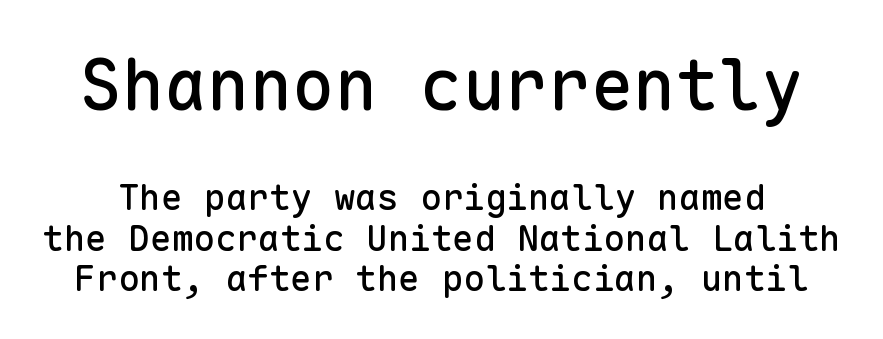
{"serif": "no", "italic": "no", "width": "normal", "stroke_contrast": "low", "x_height": "medium", "monospaced": "yes", "underline": "no", "line_spacing": "tight", "line_spacing_ratio": 1.12, "letter_spacing": "normal", "letter_spacing_em": 0.0, "larger_block": "first", "size_ratio": 1.97, "glyph_px": 71}
